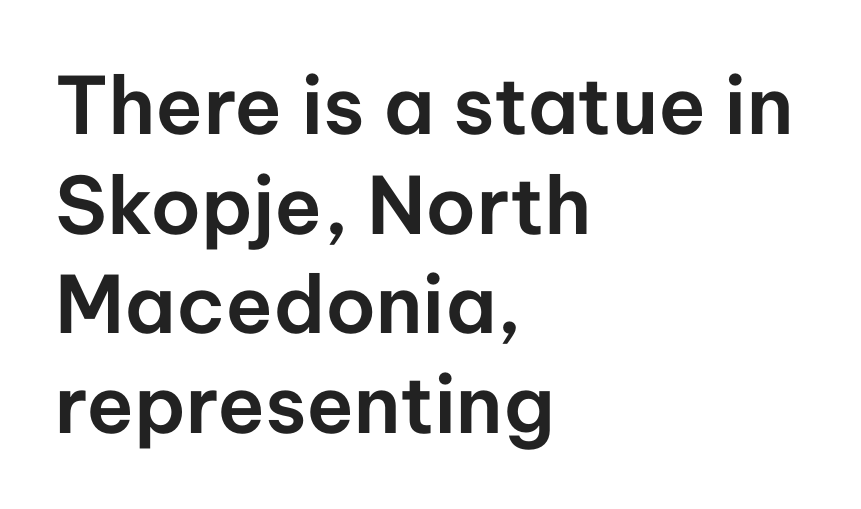
{"serif": "no", "italic": "no", "width": "normal", "stroke_contrast": "low", "x_height": "medium", "monospaced": "no", "underline": "no", "align": "left", "line_spacing": "normal", "line_spacing_ratio": 1.26, "letter_spacing": "normal", "letter_spacing_em": 0.0, "glyph_px": 79}
